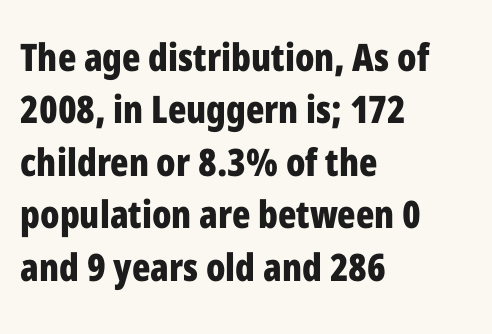
Posture: upright roman. If you measured baseline to baseline, you'd find a middling distance. The letters advance in unequal steps, a hallmark of proportional type. Glance below the letters and you will spot only blank space. Weight check: bold — yes, fully. The passage is arranged the way most books set body copy — flush left.
